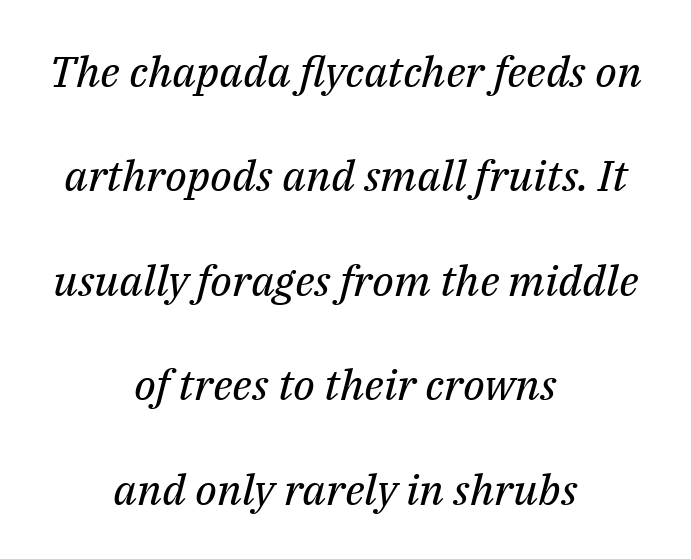
Q: Is the text bold? A: No.
Q: Is the text italic (slanted)? A: Yes, it leans right by about 14 degrees.
Q: Is the typeface a serif or a sans-serif typeface? A: Serif.
Q: Is the text underlined? A: No.
Q: How is the paragraph aligned? A: Centered.
Q: Is the spacing between letters normal or unusually wide? A: Normal.
Q: Is the spacing between lines tight, normal or loose? A: Loose.
Q: Width (condensed, normal, or wide)? A: Normal.
Q: Stroke contrast? A: Medium.
Q: x-height? A: Medium.
Q: Monospaced? A: No.
